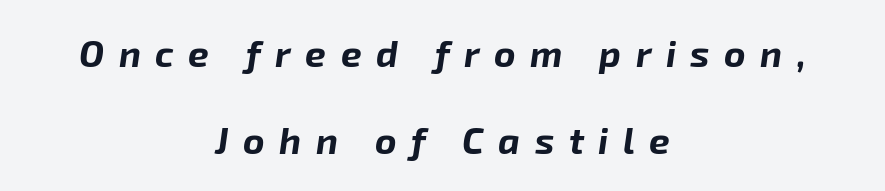
Q: Is the text bold? A: Yes.
Q: Is the text italic (slanted)? A: Yes, it leans right by about 8 degrees.
Q: Is the text underlined? A: No.
Q: How is the paragraph aligned? A: Centered.
Q: Is the spacing between letters normal or unusually wide? A: Unusually wide.
Q: Is the spacing between lines tight, normal or loose? A: Loose.
Q: Width (condensed, normal, or wide)? A: Normal.
Q: Stroke contrast? A: Low.
Q: x-height? A: Medium.
Q: Monospaced? A: No.
